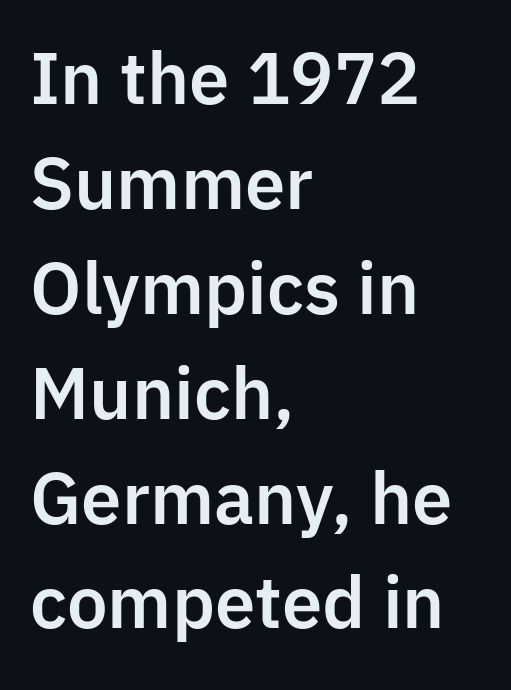
{"serif": "no", "italic": "no", "width": "normal", "stroke_contrast": "low", "x_height": "medium", "monospaced": "no", "underline": "no", "align": "left", "line_spacing": "normal", "line_spacing_ratio": 1.52, "letter_spacing": "normal", "letter_spacing_em": 0.0, "glyph_px": 69}
